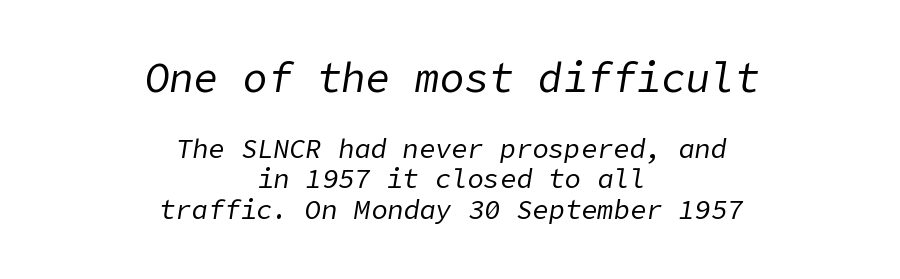
The first block has been scaled up relative to the second. Stems and bowls with no extra thickness — not bold. You could barely slide anything between these rows. There's an unmistakable incline to the writing here. A clean baseline with only descenders dipping below it.
